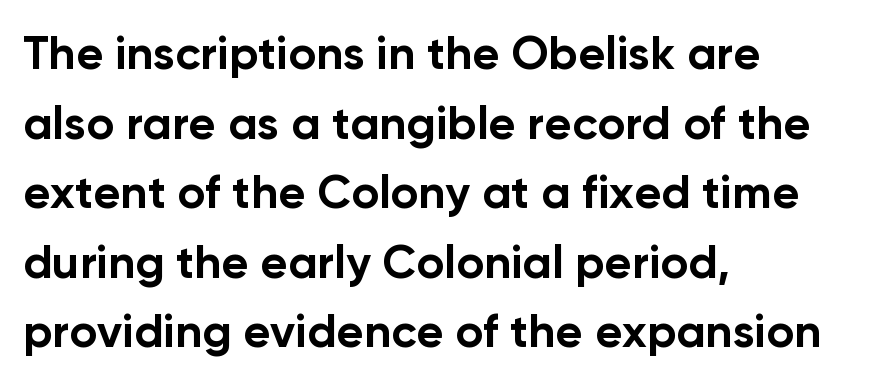
Q: Is the text bold? A: Yes.
Q: Is the text italic (slanted)? A: No, it is upright.
Q: Is the typeface a serif or a sans-serif typeface? A: Sans-serif.
Q: Is the text underlined? A: No.
Q: How is the paragraph aligned? A: Left-aligned.
Q: Is the spacing between letters normal or unusually wide? A: Normal.
Q: Is the spacing between lines tight, normal or loose? A: Normal.
Q: Width (condensed, normal, or wide)? A: Normal.
Q: Stroke contrast? A: Low.
Q: x-height? A: Medium.
Q: Monospaced? A: No.
